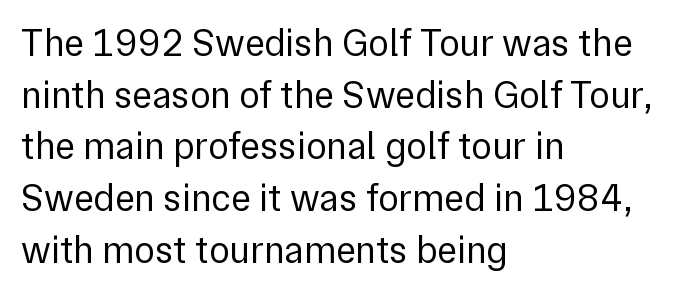
Q: Is the text bold? A: No.
Q: Is the text italic (slanted)? A: No, it is upright.
Q: Is the typeface a serif or a sans-serif typeface? A: Sans-serif.
Q: Is the text underlined? A: No.
Q: How is the paragraph aligned? A: Left-aligned.
Q: Is the spacing between letters normal or unusually wide? A: Normal.
Q: Is the spacing between lines tight, normal or loose? A: Normal.
Q: Width (condensed, normal, or wide)? A: Normal.
Q: x-height? A: Medium.
Q: Monospaced? A: No.
